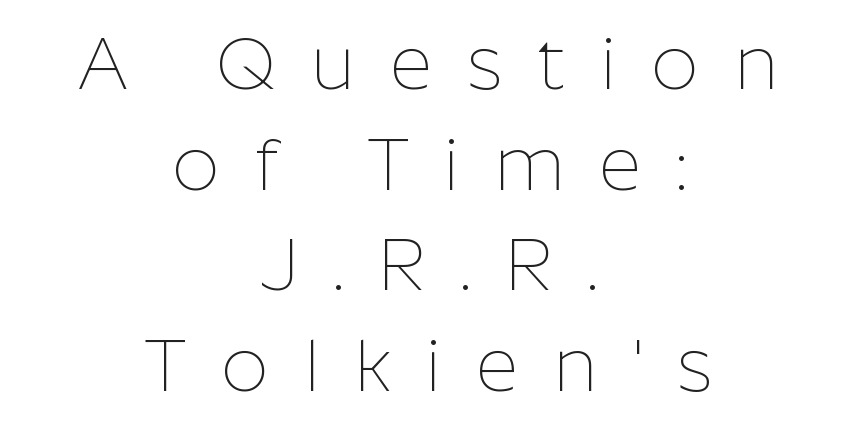
The image shows 74 px thin sans-serif type, upright; set centered, normal line spacing (1.36x), unusually wide letter spacing (+0.47 em), not underlined; low stroke contrast and a medium x-height.
